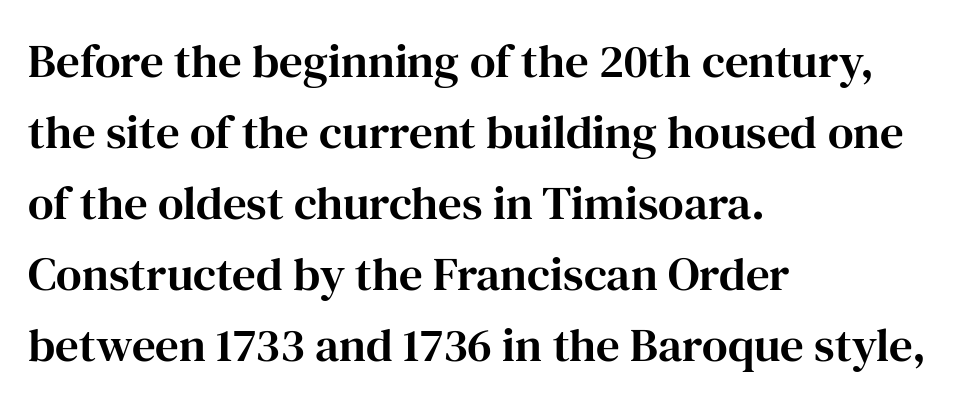
The rendering uses natural spacing where letterforms have individual widths. Tracking value appears to be zero — textbook default spacing. What kind of face is this? One with serifs. Posture: straight, roman, zero tilt. The designer left line spacing at the default.
